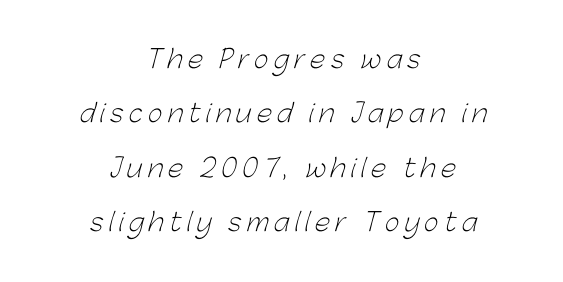
{"bold": "no", "underline": "no", "align": "center", "line_spacing": "loose", "line_spacing_ratio": 2.18, "letter_spacing": "wide", "letter_spacing_em": 0.21, "glyph_px": 25}
